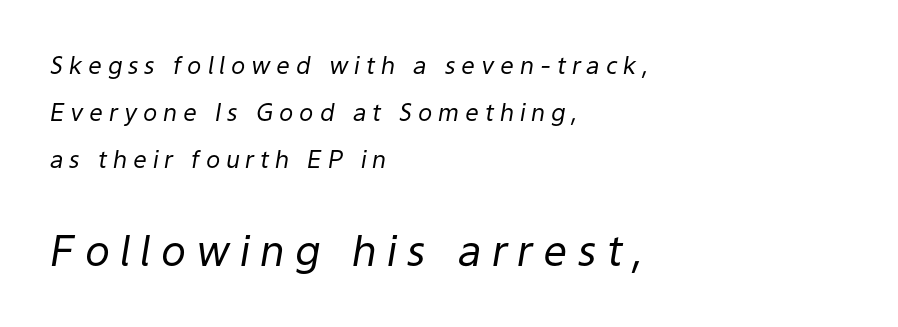
The image shows 42 px regular-weight type, italic (leaning right); set left-aligned, loose line spacing (1.96x), unusually wide letter spacing (+0.24 em), not underlined; the second (bottom) block is 1.75x larger; low stroke contrast and a medium x-height.
